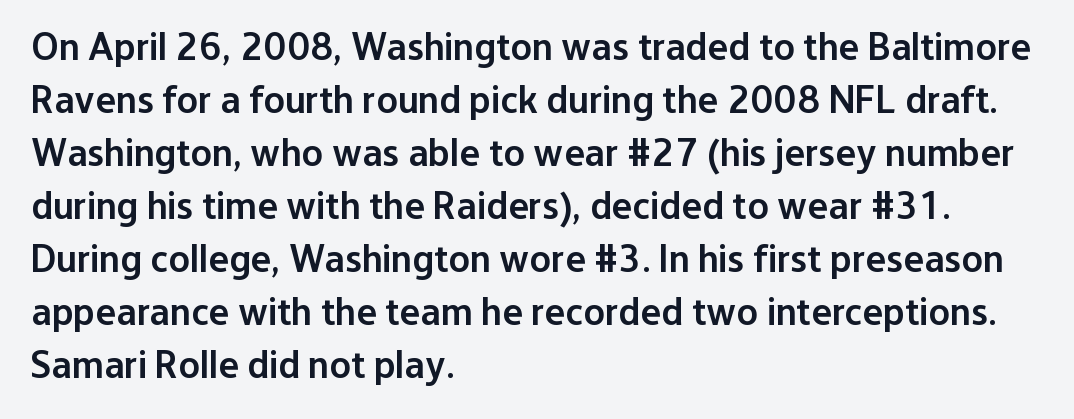
The image shows 39 px semibold sans-serif type, upright; set left-aligned, normal line spacing (1.36x), normal letter spacing, not underlined; low stroke contrast and a medium x-height.
